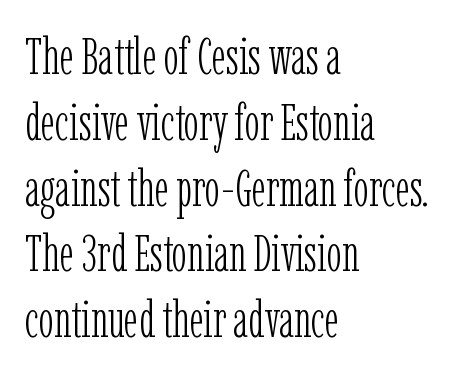
A typesetter would mark this as roman, not italic. Heft: none added — not bold. Caption: standard tracking, unaltered. Descenders hang freely into open space.
